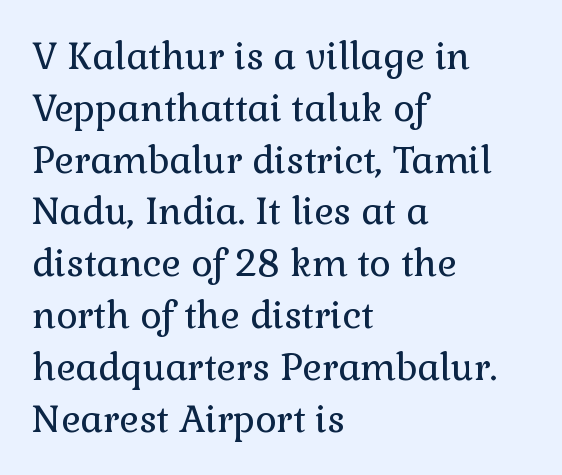
{"serif": "yes", "italic": "no", "bold": "no", "weight": "regular", "width": "normal", "x_height": "medium", "monospaced": "no", "underline": "no", "align": "left", "line_spacing": "normal", "line_spacing_ratio": 1.4, "letter_spacing": "normal", "letter_spacing_em": 0.0, "glyph_px": 37}
